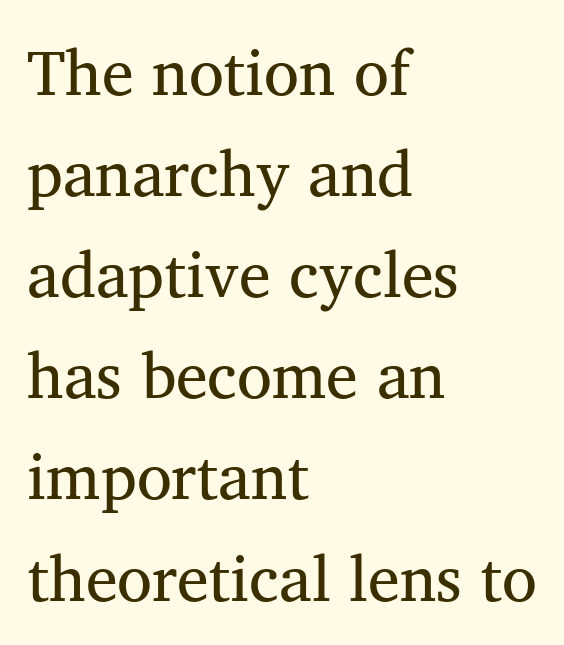
The image shows 64 px regular-weight serif type; set left-aligned, normal line spacing (1.58x), normal letter spacing, not underlined; medium stroke contrast and a medium x-height.
